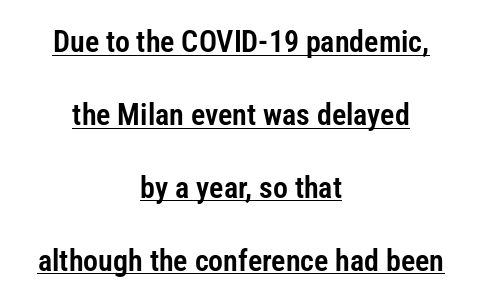
The image shows 30 px condensed sans-serif type, upright; set centered, loose line spacing (2.43x), normal letter spacing, underlined; low stroke contrast and a medium x-height.
